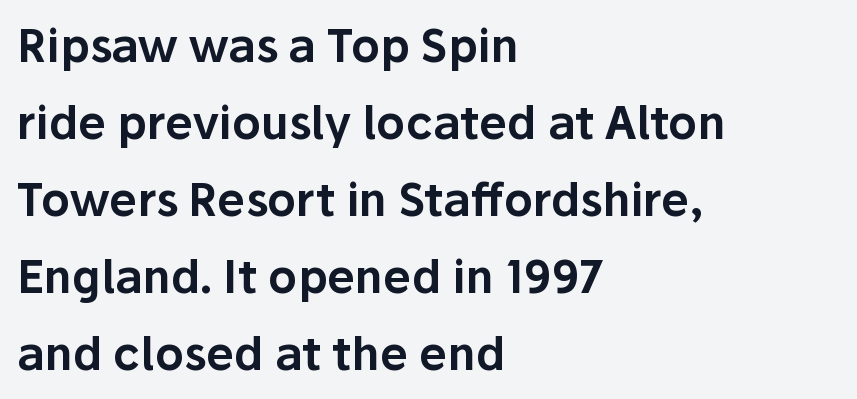
The image shows 45 px sans-serif type, upright; set left-aligned, line spacing 1.71x, normal letter spacing, not underlined; low stroke contrast and a medium x-height.
